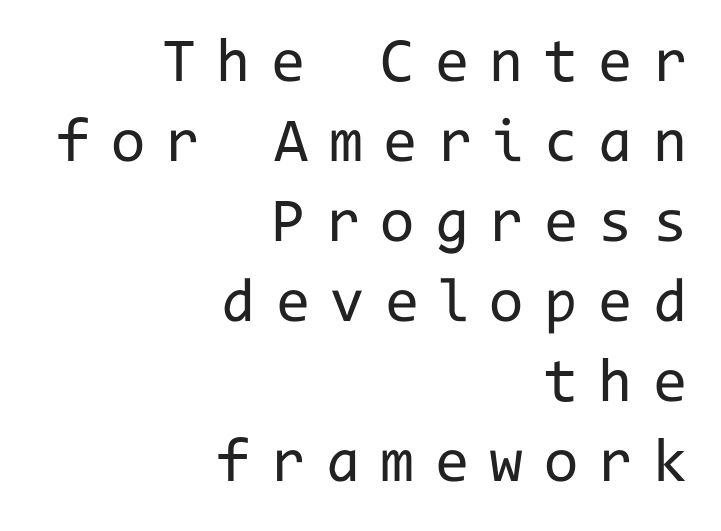
{"serif": "no", "italic": "no", "bold": "no", "weight": "regular", "width": "normal", "stroke_contrast": "low", "x_height": "medium", "monospaced": "yes", "underline": "no", "align": "right", "line_spacing": "normal", "line_spacing_ratio": 1.29, "letter_spacing": "wide", "letter_spacing_em": 0.33, "glyph_px": 62}
